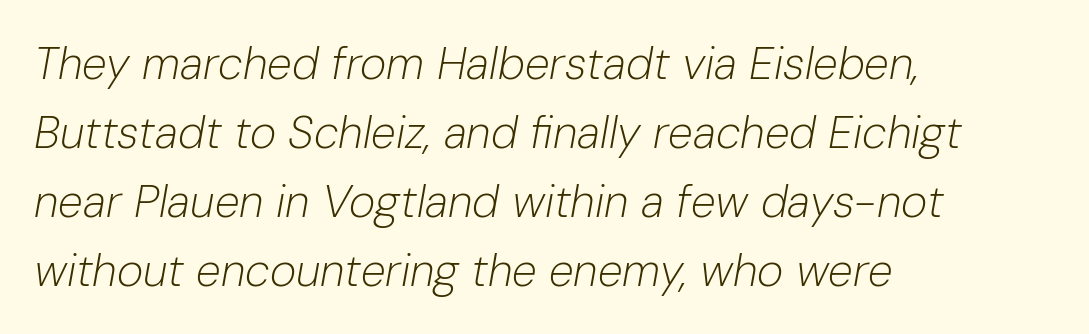
{"italic": "yes", "lean": "right", "slant_degrees": 10, "bold": "no", "weight": "light", "width": "normal", "stroke_contrast": "low", "x_height": "medium", "monospaced": "no", "underline": "no", "align": "left", "line_spacing": "normal", "line_spacing_ratio": 1.53, "letter_spacing": "normal", "letter_spacing_em": 0.0, "glyph_px": 45}
